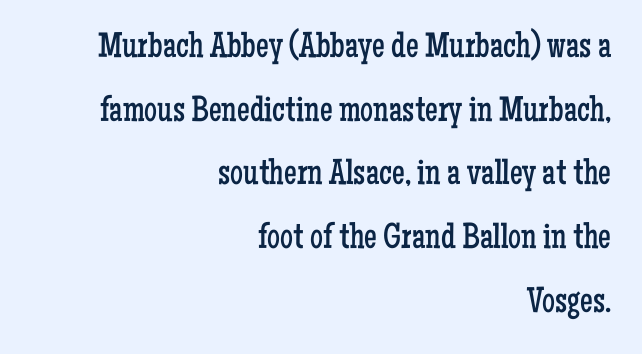
These lines are composed in type with serifs. Caption: face not bold, strokes unweighted. Casual observation: everything's shoved over to the right. Varying glyph widths throughout — classic text-font behaviour.
